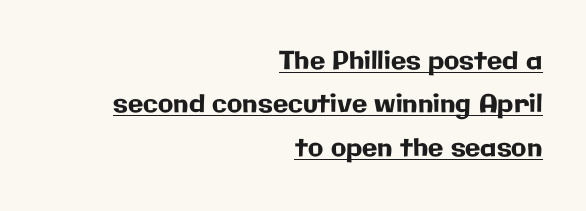
The image shows 25 px text type, upright; set right-aligned, line spacing 1.74x, normal letter spacing, underlined.
